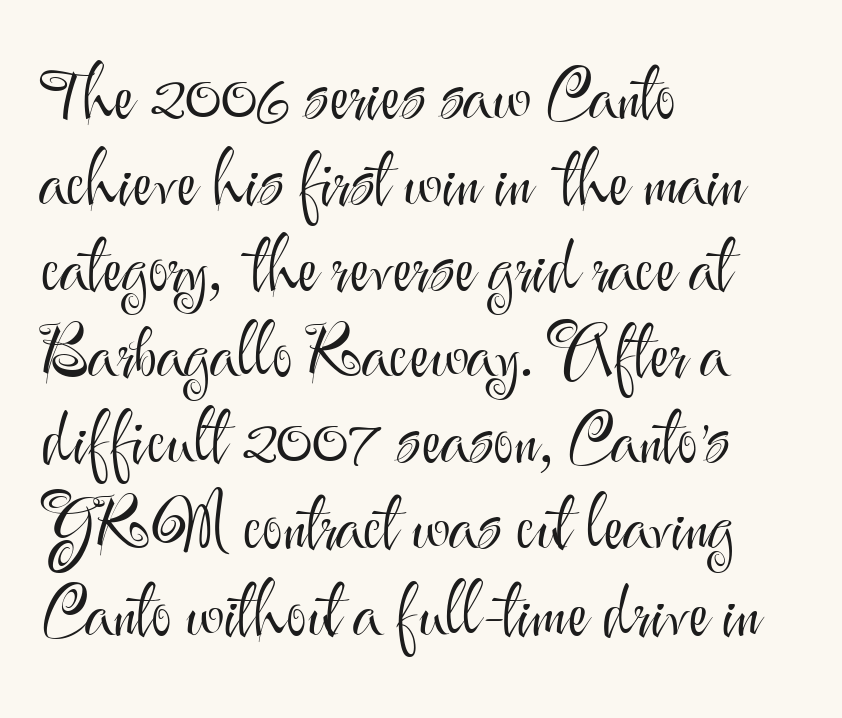
Q: Is the text bold? A: No.
Q: Is the typeface a serif or a sans-serif typeface? A: Sans-serif.
Q: Is the text underlined? A: No.
Q: How is the paragraph aligned? A: Left-aligned.
Q: Is the spacing between letters normal or unusually wide? A: Normal.
Q: Width (condensed, normal, or wide)? A: Normal.
Q: Stroke contrast? A: Medium.
Q: x-height? A: Small.
Q: Monospaced? A: No.
